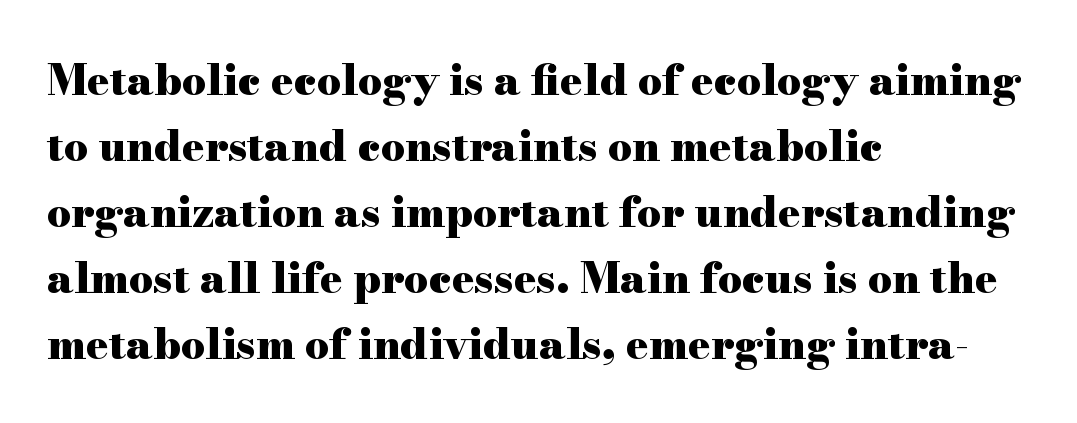
A student would call this left alignment; a typographer would say flush left, rag right. Examine the stroke ends and you'll spot serifs. How are the letters spaced? Ordinarily, with no added tracking. The typesetting leans heavy: a genuine bold. It's the straight-up-and-down kind of type. Any mark beneath the type? The region is blank.
